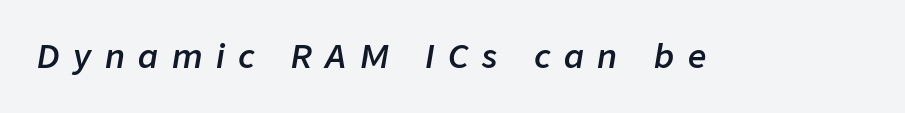
The passage shown has open, widely tracked lettering throughout. Words float on clear page, feet unadorned. These lines are rendered in a variable-pitch font. The text carries the slant typical of an italic or oblique font. Weight: semibold (demi).
